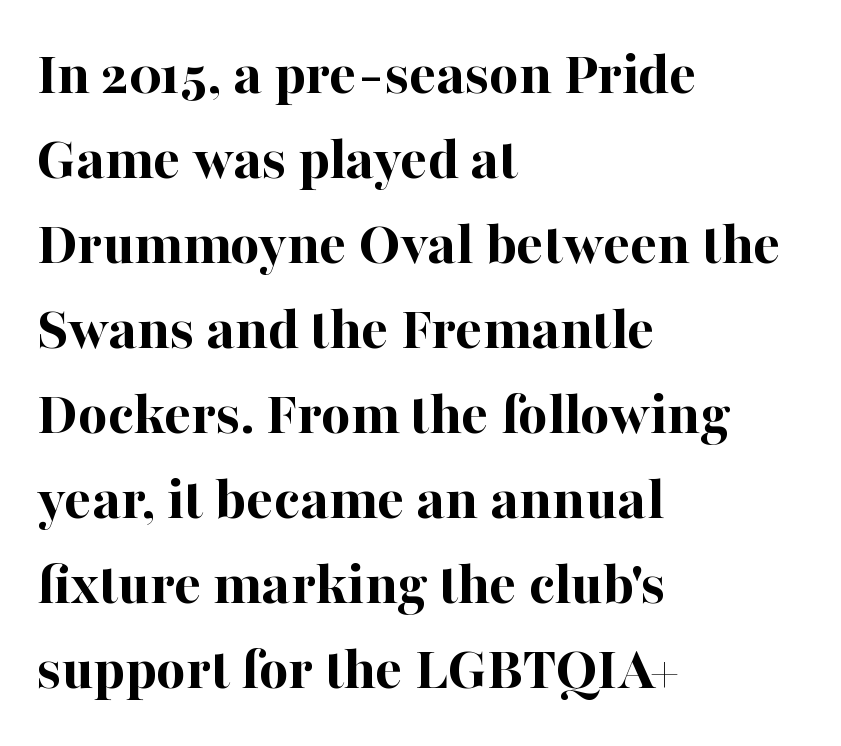
{"serif": "yes", "italic": "no", "bold": "yes", "weight": "bold", "width": "normal", "stroke_contrast": "high", "x_height": "medium", "monospaced": "no", "underline": "no", "align": "left", "line_spacing": "normal", "line_spacing_ratio": 1.35, "letter_spacing": "normal", "letter_spacing_em": 0.0, "glyph_px": 63}
